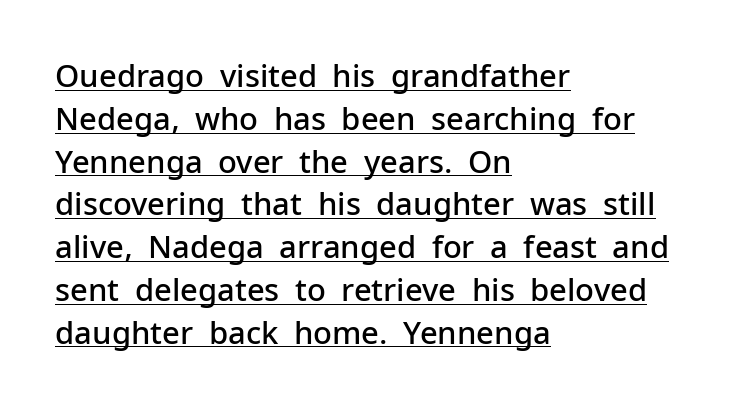
A classic flush-left, rag-right setting is used for this passage. The rendering uses natural spacing where letterforms have individual widths. Check the space under the baseline: a stroke is drawn there. Vertical strokes here are truly vertical. Bold? Not quite — semibold, heavier than regular but stopping short.
